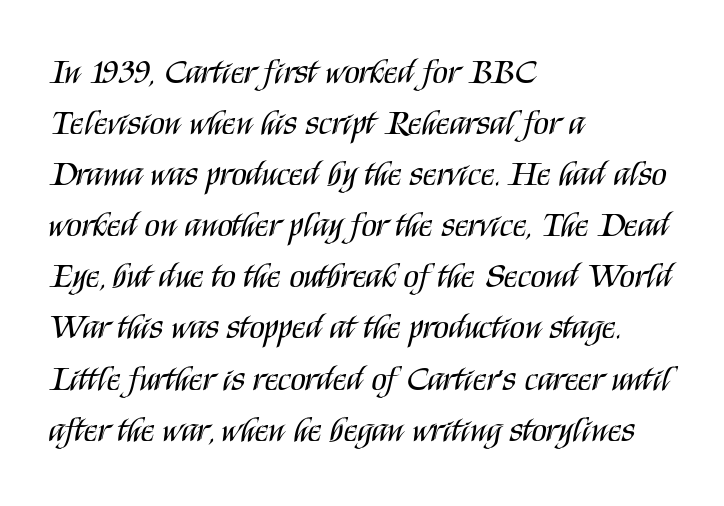
{"serif": "no", "bold": "no", "weight": "regular", "width": "condensed", "stroke_contrast": "medium", "x_height": "large", "monospaced": "no", "underline": "no", "align": "left", "line_spacing": "normal", "line_spacing_ratio": 1.46, "letter_spacing": "normal", "letter_spacing_em": 0.0, "glyph_px": 35}
